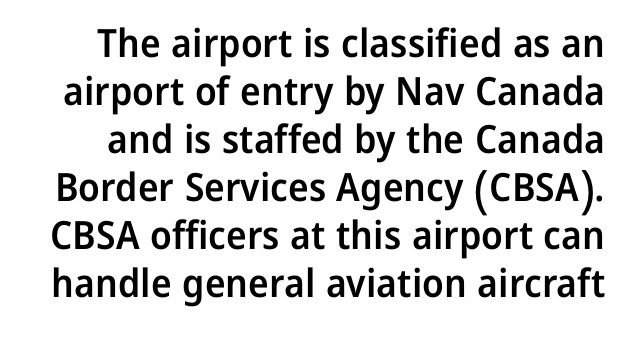
{"serif": "no", "italic": "no", "bold": "semi", "weight": "semibold", "width": "normal", "stroke_contrast": "low", "x_height": "medium", "monospaced": "no", "underline": "no", "line_spacing_ratio": 1.23, "letter_spacing": "normal", "letter_spacing_em": 0.0, "glyph_px": 39}
